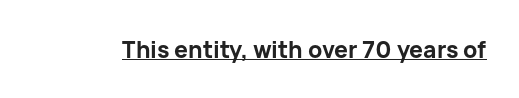
{"italic": "no", "bold": "yes", "underline": "yes", "letter_spacing": "normal", "letter_spacing_em": 0.0, "glyph_px": 23}
